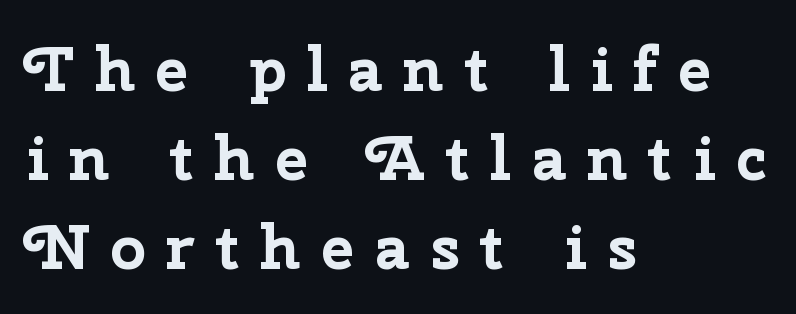
Q: Is the text bold? A: Yes.
Q: Is the text italic (slanted)? A: No, it is upright.
Q: Is the typeface a serif or a sans-serif typeface? A: Sans-serif.
Q: Is the text underlined? A: No.
Q: How is the paragraph aligned? A: Left-aligned.
Q: Is the spacing between letters normal or unusually wide? A: Unusually wide.
Q: Is the spacing between lines tight, normal or loose? A: Normal.
Q: Width (condensed, normal, or wide)? A: Normal.
Q: Stroke contrast? A: Low.
Q: x-height? A: Medium.
Q: Monospaced? A: No.
